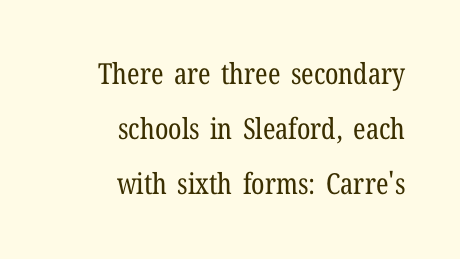
The image shows 29 px regular-weight, condensed serif type, upright; set right-aligned, loose line spacing (1.9x), normal letter spacing, not underlined; low stroke contrast and a medium x-height.
